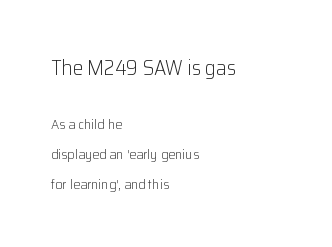
Q: Is the text bold? A: No.
Q: Is the text italic (slanted)? A: No, it is upright.
Q: Is the text underlined? A: No.
Q: How is the paragraph aligned? A: Left-aligned.
Q: Is the spacing between letters normal or unusually wide? A: Normal.
Q: Is the spacing between lines tight, normal or loose? A: Loose.
Q: Which block of text is set in a larger size, the first (top) or the second (bottom)? A: The first (top) one.
